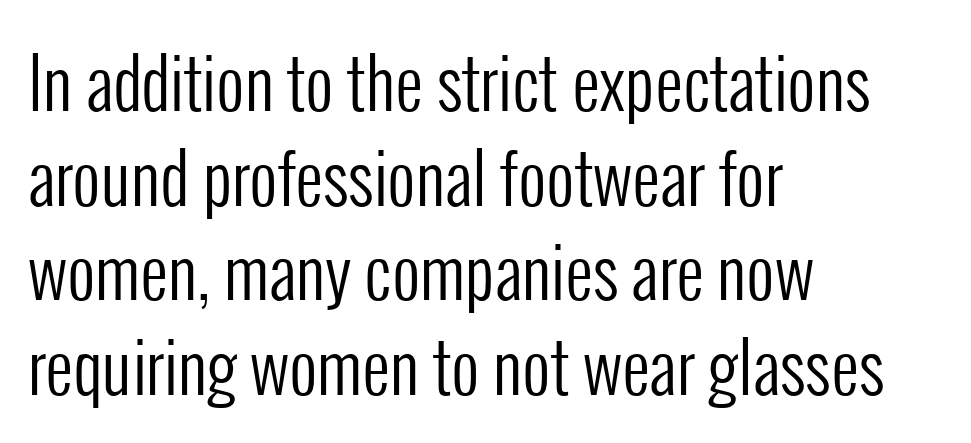
Each letter's strokes conclude bluntly, with no projecting serifs. The vertical gap from one line to the next is medium. This is not heavy type; no bold has been used. The setting favours the left margin, as ordinary paragraphs usually do.
